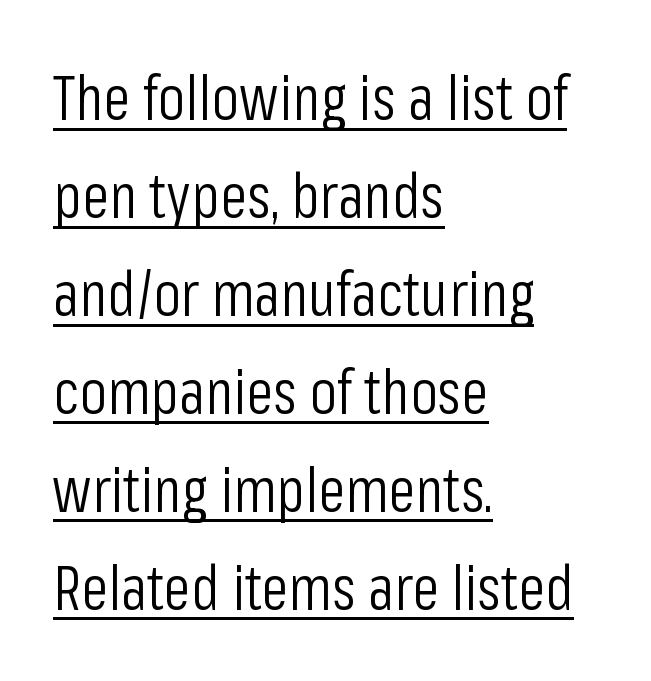
The image shows 62 px light, condensed sans-serif type, upright; set left-aligned, normal line spacing (1.58x), normal letter spacing, underlined; low stroke contrast and a medium x-height.
